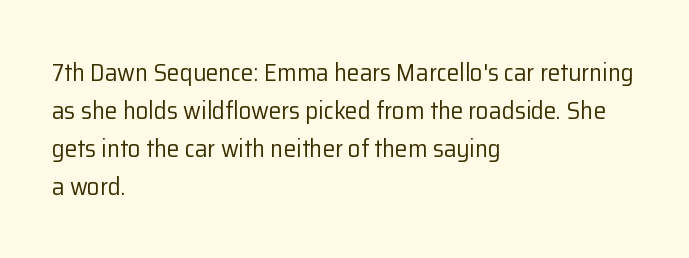
The image shows 25 px text type, upright; set left-aligned, normal line spacing (1.52x), normal letter spacing, not underlined.
